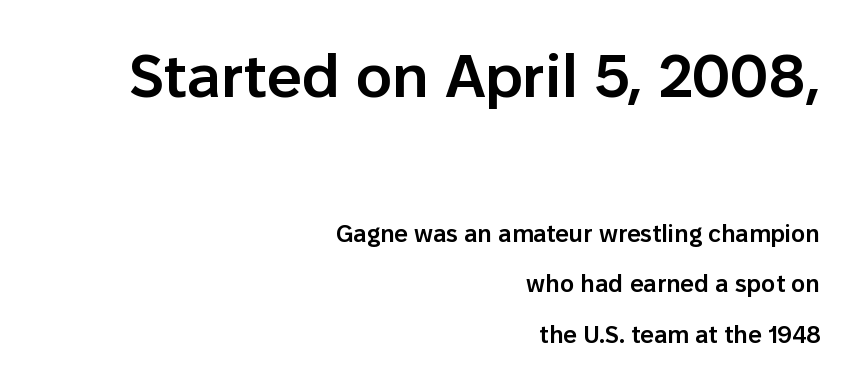
The image shows 61 px semibold sans-serif type, upright; set right-aligned, loose line spacing (2.11x), normal letter spacing, not underlined; the first (top) block is 2.54x larger; low stroke contrast and a medium x-height.
